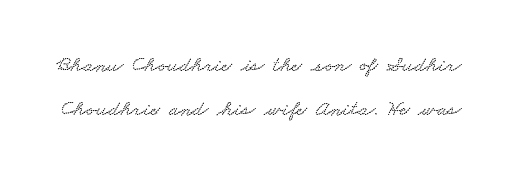
Q: Is the text underlined? A: No.
Q: Is the spacing between letters normal or unusually wide? A: Normal.
Q: Is the spacing between lines tight, normal or loose? A: Loose.
